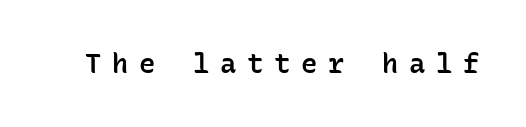
{"italic": "no", "bold": "semi", "underline": "no", "letter_spacing": "wide", "letter_spacing_em": 0.4, "glyph_px": 27}
